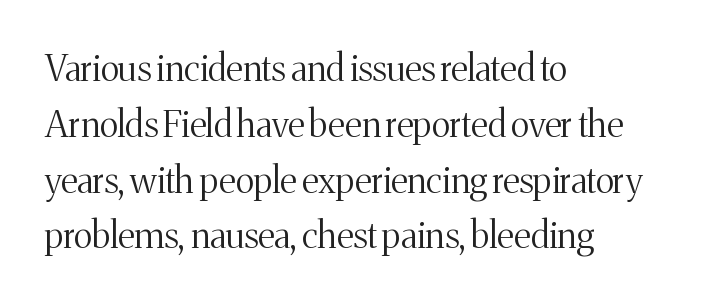
The image shows 36 px light serif type, upright; set left-aligned, normal line spacing (1.55x), normal letter spacing, not underlined; medium stroke contrast and a medium x-height.
